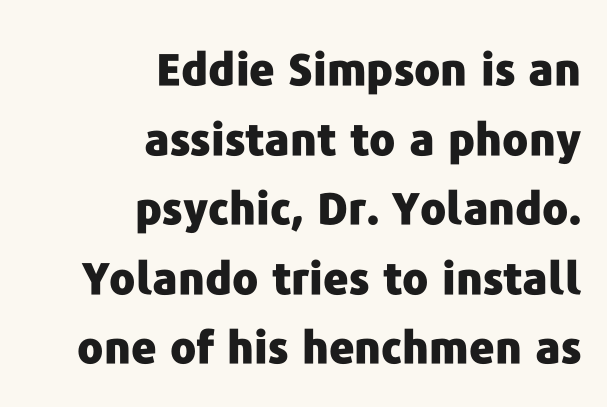
Typeset ragged left — the right edge is the straight one. Serifs: no, the terminals of the letterforms are clean. Descenders are the only things crossing below the line. A roman cut, with each character standing at attention.
